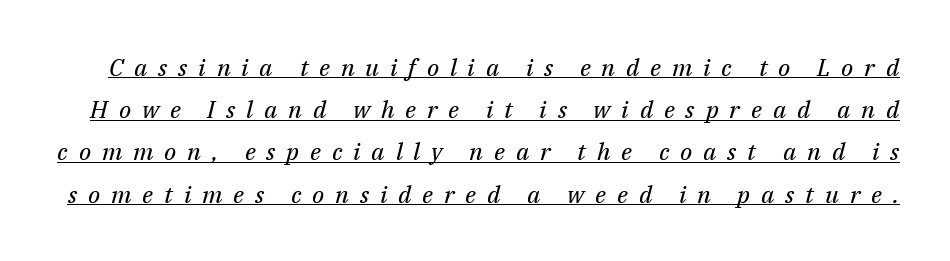
The image shows 24 px text type, italic (leaning right); set line spacing 1.76x, unusually wide letter spacing (+0.45 em), underlined.
